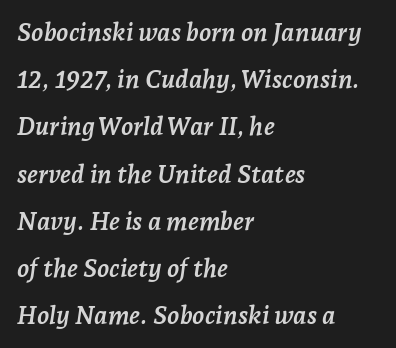
The image shows 25 px bold type, italic (leaning right); set left-aligned, line spacing 1.89x, normal letter spacing, not underlined.
